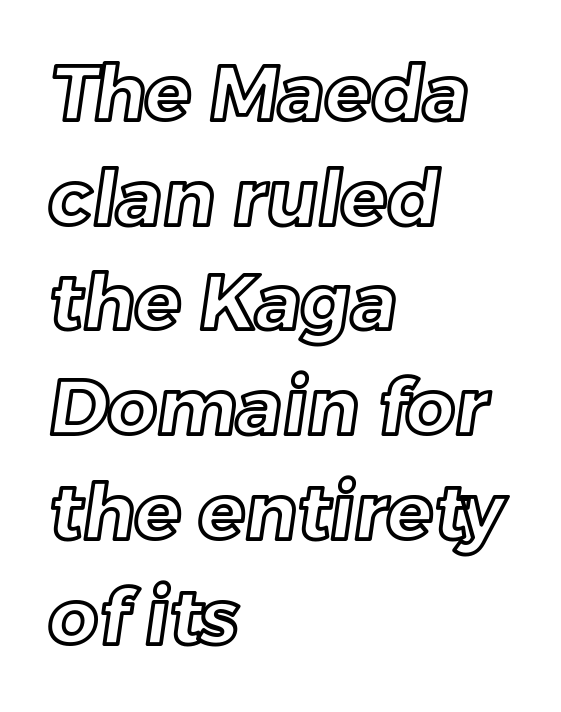
The rendering keeps characters at their native spacing. You could not count columns in this text — the font is proportionally spaced. The baseline area is clear. If you drew a ruler down the left edge, every line would touch it.
